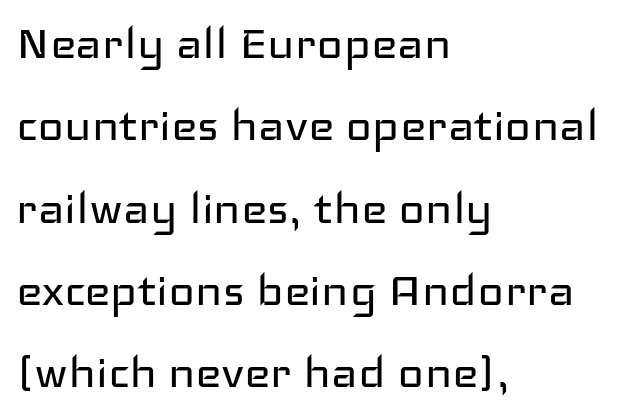
Note the varied advance widths — an 'i' is clearly narrower than an 'm'. Interline gaps are of average width in this sample. Glyph-to-glyph distance matches everyday printed text. Each line starts at the same left margin while the right side varies. I'd call this a sans setting — the letters go barefoot.
